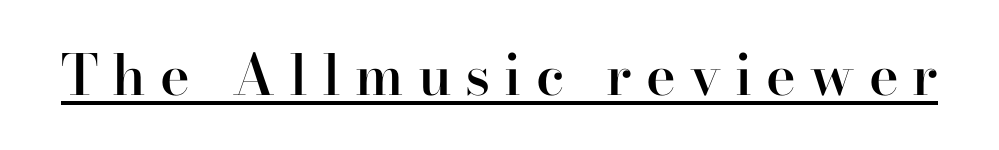
{"serif": "yes", "italic": "no", "bold": "semi", "weight": "semibold", "width": "normal", "stroke_contrast": "high", "x_height": "small", "monospaced": "no", "underline": "yes", "letter_spacing": "wide", "letter_spacing_em": 0.25, "glyph_px": 56}
